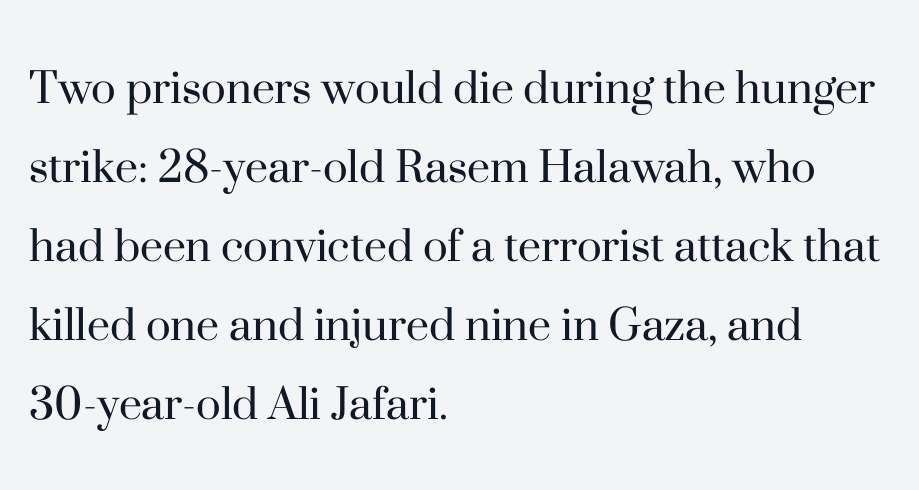
Q: Is the text bold? A: No.
Q: Is the text italic (slanted)? A: No, it is upright.
Q: Is the typeface a serif or a sans-serif typeface? A: Serif.
Q: Is the text underlined? A: No.
Q: How is the paragraph aligned? A: Left-aligned.
Q: Is the spacing between letters normal or unusually wide? A: Normal.
Q: Is the spacing between lines tight, normal or loose? A: Normal.
Q: Width (condensed, normal, or wide)? A: Normal.
Q: Stroke contrast? A: High.
Q: x-height? A: Small.
Q: Monospaced? A: No.
